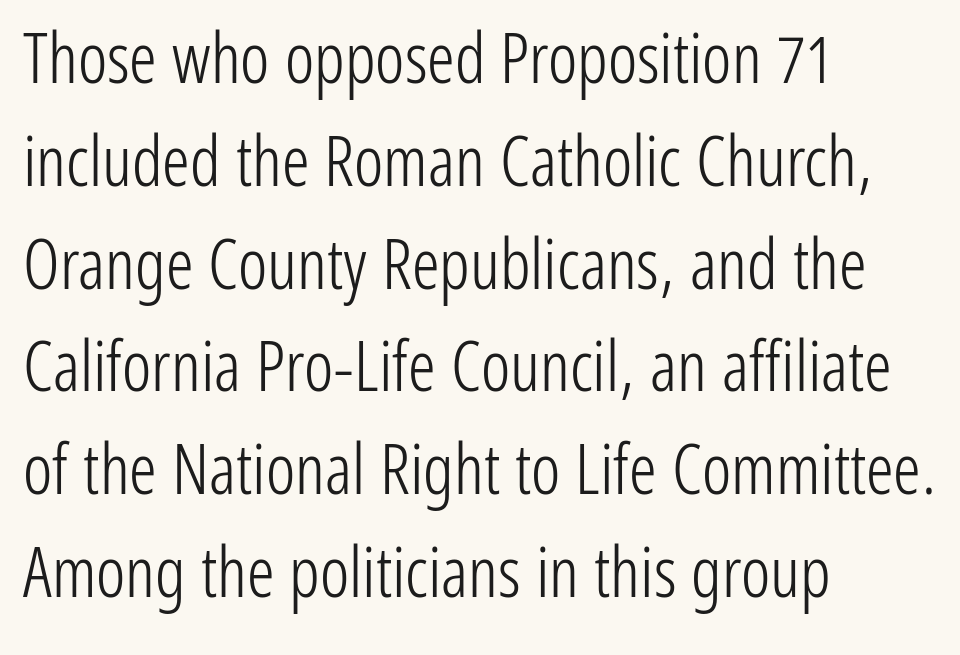
In terms of posture, this sample is upright. Successive baselines arrive at the customary interval. Characters follow at the spacing the type designer built in. The rendering uses natural spacing where letterforms have individual widths.
